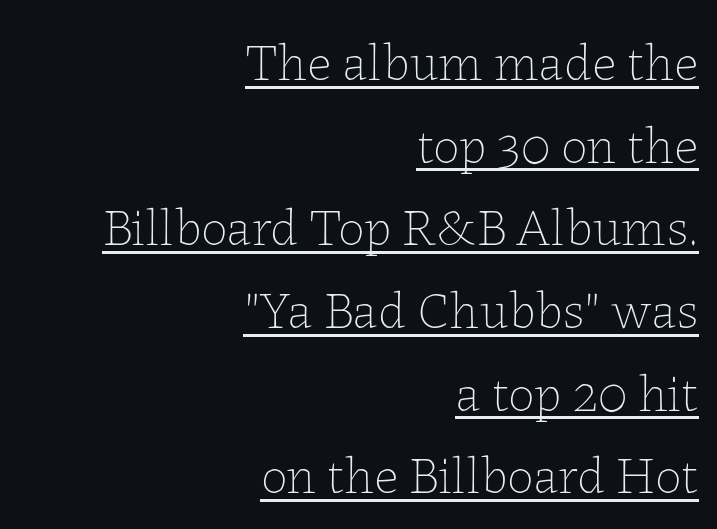
{"italic": "no", "bold": "no", "weight": "thin", "width": "normal", "stroke_contrast": "low", "x_height": "medium", "monospaced": "no", "underline": "yes", "align": "right", "line_spacing": "normal", "line_spacing_ratio": 1.56, "letter_spacing": "normal", "letter_spacing_em": 0.0, "glyph_px": 53}
